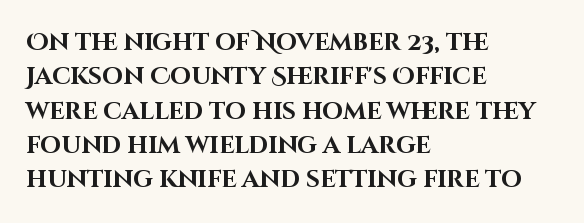
{"italic": "no", "bold": "yes", "underline": "no", "align": "left", "line_spacing": "normal", "line_spacing_ratio": 1.43, "letter_spacing": "normal", "letter_spacing_em": 0.0, "glyph_px": 24}
